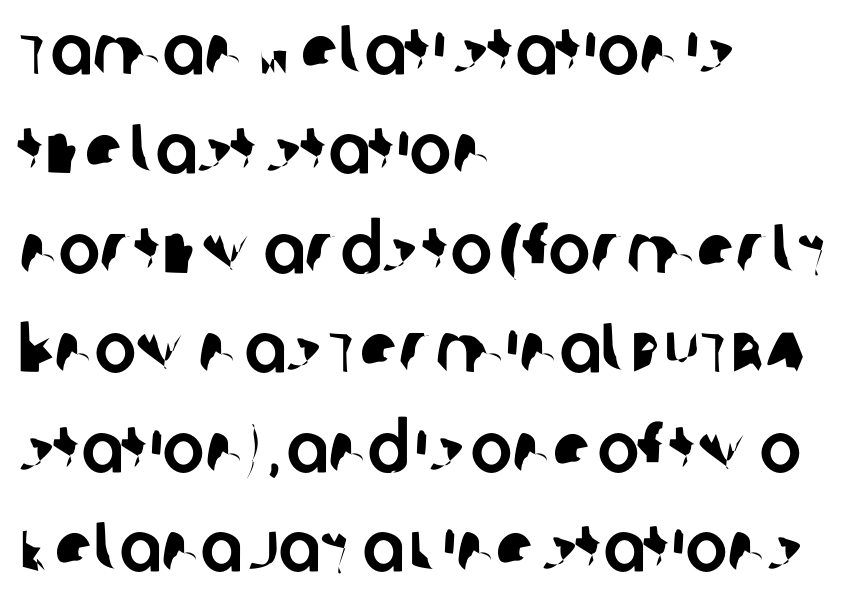
Letterform terminals end flat and unadorned throughout the passage. If you drew a ruler down the left edge, every line would touch it. Default kerning and tracking; the words read as compact shapes. These lines are rendered in a variable-pitch font. The vertical gap from one line to the next is medium.
